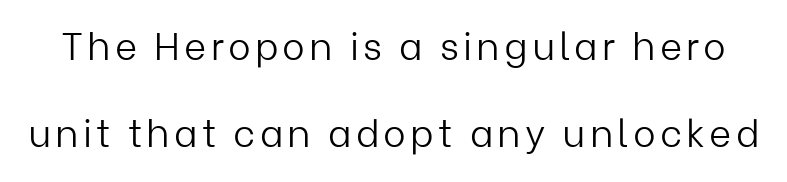
Tall strokes in this sample are plumb rather than angled. Looks like regular typesetting: each glyph gets only the width it needs. A typesetter would call this leading open, well beyond the default. Underlining? Definitely not there. Nothing sits at the stroke ends, so this counts as sans-serif. Stems and bowls with no extra thickness — not bold.
